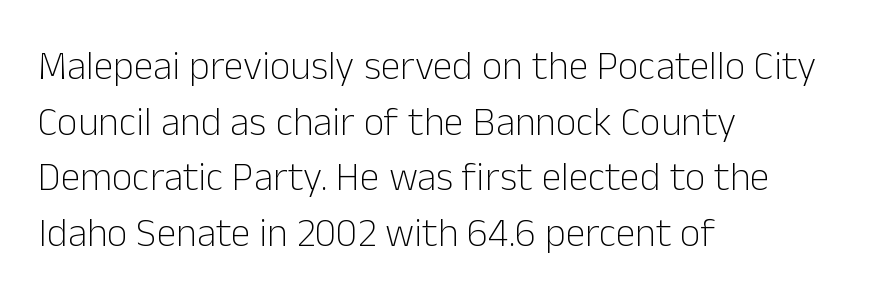
The image shows 40 px light sans-serif type, upright; set left-aligned, normal line spacing (1.39x), normal letter spacing, not underlined; low stroke contrast and a medium x-height.
